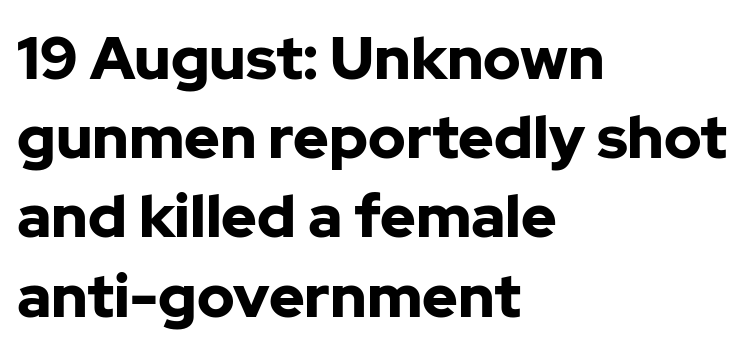
{"serif": "no", "italic": "no", "bold": "yes", "weight": "bold", "width": "normal", "stroke_contrast": "low", "x_height": "medium", "monospaced": "no", "underline": "no", "align": "left", "line_spacing": "normal", "line_spacing_ratio": 1.32, "letter_spacing": "normal", "letter_spacing_em": 0.0, "glyph_px": 60}
